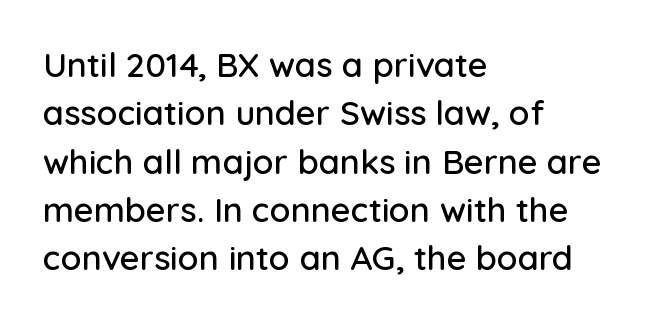
The image shows 34 px sans-serif type, upright; set left-aligned, normal line spacing (1.42x), normal letter spacing, not underlined; low stroke contrast and a medium x-height.
